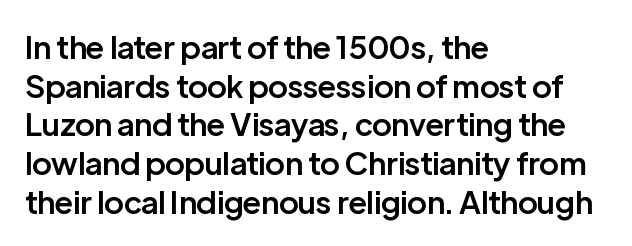
The image shows 31 px semibold sans-serif type, upright; set left-aligned, normal line spacing (1.25x), normal letter spacing, not underlined; low stroke contrast and a medium x-height.
